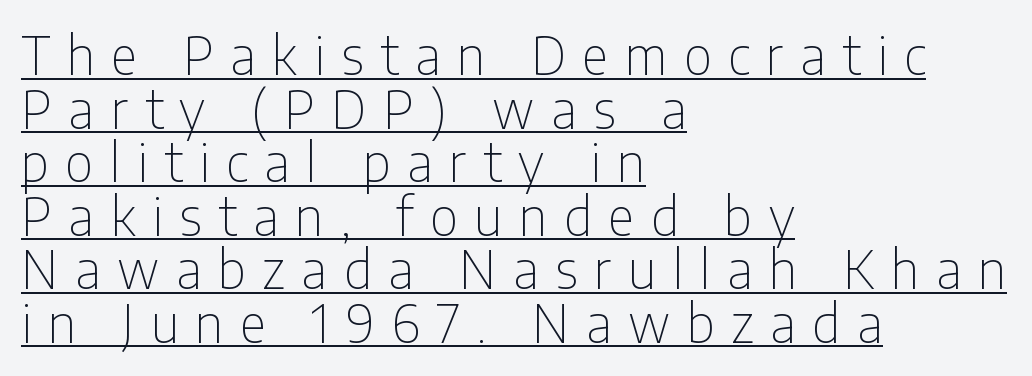
{"serif": "no", "italic": "no", "bold": "no", "weight": "thin", "width": "condensed", "stroke_contrast": "low", "x_height": "medium", "monospaced": "no", "underline": "yes", "align": "left", "line_spacing": "tight", "line_spacing_ratio": 1.03, "letter_spacing": "wide", "letter_spacing_em": 0.32, "glyph_px": 52}
